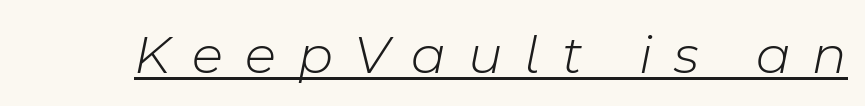
{"italic": "yes", "lean": "right", "slant_degrees": 11, "bold": "no", "weight": "light", "width": "normal", "stroke_contrast": "low", "x_height": "medium", "monospaced": "no", "underline": "yes", "letter_spacing": "wide", "letter_spacing_em": 0.39, "glyph_px": 56}
